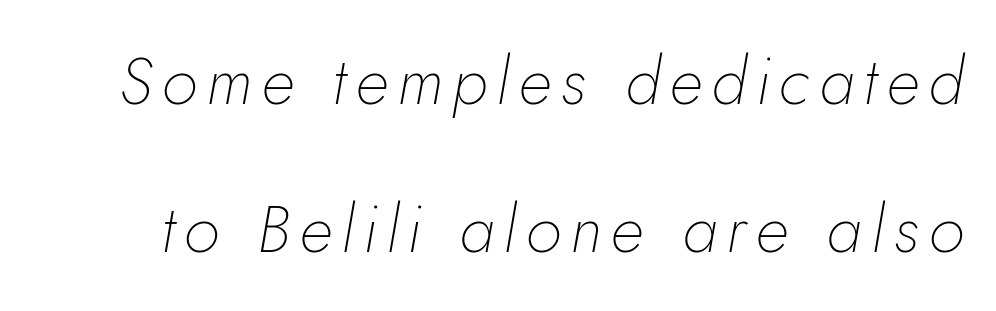
Q: Is the text bold? A: No.
Q: Is the text italic (slanted)? A: Yes, it leans right by about 5 degrees.
Q: Is the text underlined? A: No.
Q: Is the spacing between lines tight, normal or loose? A: Loose.
Q: Width (condensed, normal, or wide)? A: Normal.
Q: Stroke contrast? A: Low.
Q: x-height? A: Small.
Q: Monospaced? A: No.
